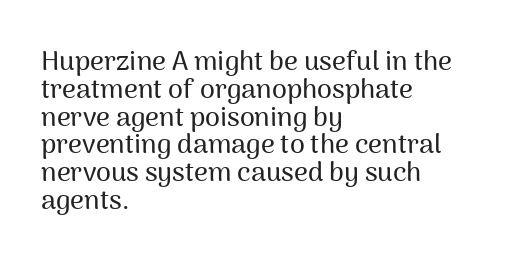
The image shows 27 px text type, upright; set left-aligned, tight line spacing (1.03x), normal letter spacing, not underlined.
